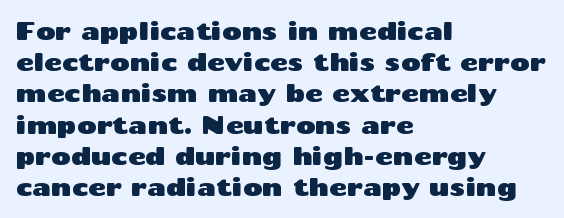
Q: Is the text italic (slanted)? A: No, it is upright.
Q: Is the text underlined? A: No.
Q: How is the paragraph aligned? A: Left-aligned.
Q: Is the spacing between letters normal or unusually wide? A: Normal.
Q: Is the spacing between lines tight, normal or loose? A: Normal.
